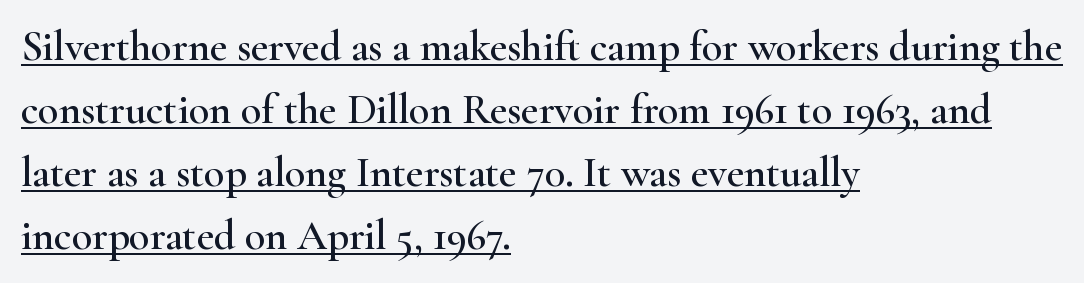
{"serif": "yes", "italic": "no", "width": "wide", "stroke_contrast": "high", "x_height": "small", "monospaced": "no", "underline": "yes", "align": "left", "line_spacing": "normal", "line_spacing_ratio": 1.5, "letter_spacing": "normal", "letter_spacing_em": 0.0, "glyph_px": 42}
